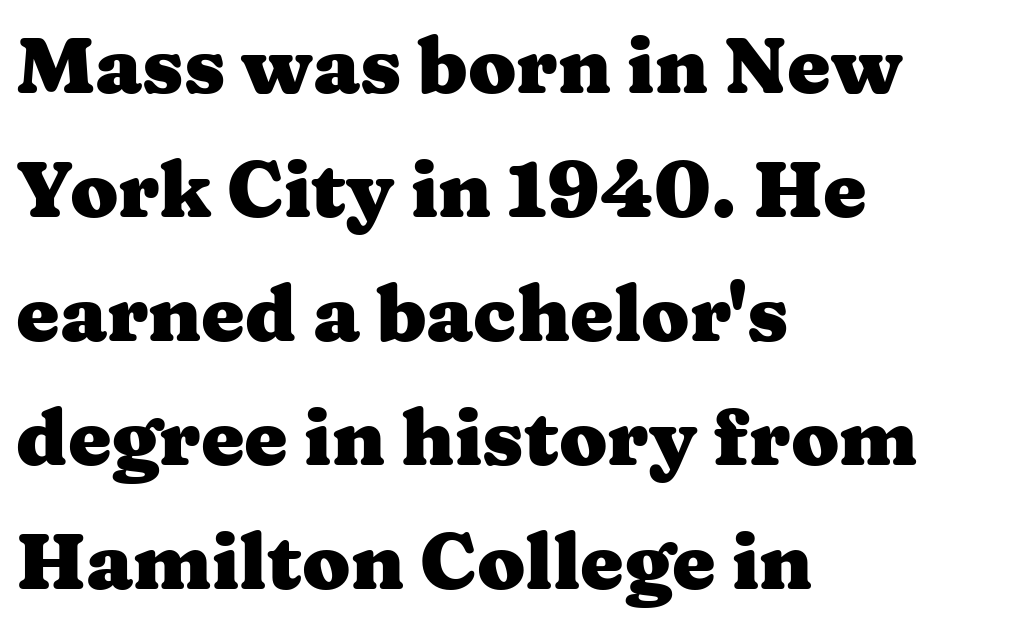
Rendered with straight, roman letterforms. The passage shown stacks its lines at a standard gap. The setting favours the left margin, as ordinary paragraphs usually do. Summary of weight: heavy, a full bold. The characters display serif detailing at their extremities.
